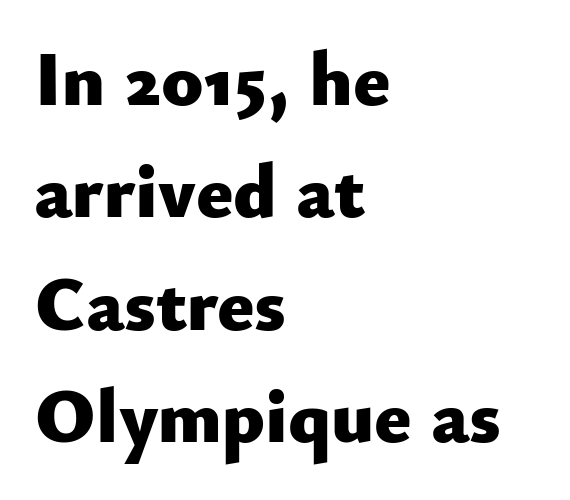
Q: Is the text bold? A: Yes.
Q: Is the text italic (slanted)? A: No, it is upright.
Q: Is the typeface a serif or a sans-serif typeface? A: Sans-serif.
Q: Is the text underlined? A: No.
Q: How is the paragraph aligned? A: Left-aligned.
Q: Is the spacing between letters normal or unusually wide? A: Normal.
Q: Is the spacing between lines tight, normal or loose? A: Normal.
Q: Width (condensed, normal, or wide)? A: Normal.
Q: Stroke contrast? A: Low.
Q: x-height? A: Small.
Q: Monospaced? A: No.
